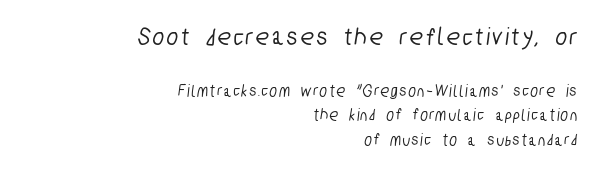
{"underline": "no", "align": "right", "line_spacing": "normal", "line_spacing_ratio": 1.43, "larger_block": "first", "size_ratio": 1.53, "glyph_px": 26}
